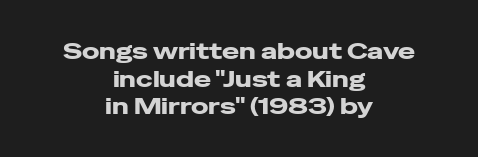
Q: Is the text italic (slanted)? A: No, it is upright.
Q: Is the text underlined? A: No.
Q: How is the paragraph aligned? A: Centered.
Q: Is the spacing between letters normal or unusually wide? A: Normal.
